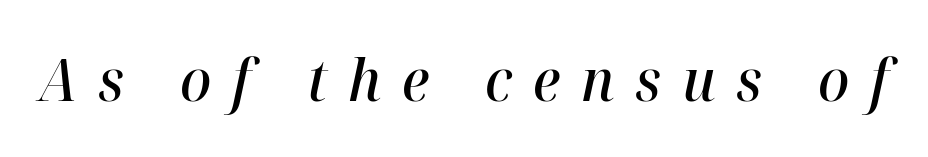
{"italic": "yes", "lean": "right", "slant_degrees": 12, "bold": "semi", "weight": "semibold", "width": "normal", "stroke_contrast": "high", "x_height": "medium", "monospaced": "no", "underline": "no", "letter_spacing": "wide", "letter_spacing_em": 0.36, "glyph_px": 58}
